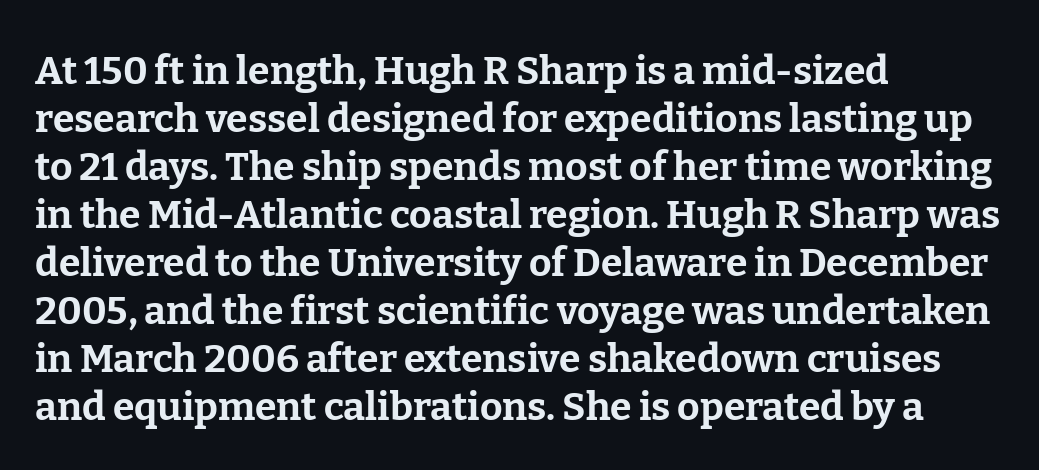
{"serif": "yes", "italic": "no", "bold": "yes", "weight": "bold", "width": "normal", "stroke_contrast": "low", "x_height": "medium", "monospaced": "no", "underline": "no", "align": "left", "line_spacing_ratio": 1.23, "letter_spacing": "normal", "letter_spacing_em": 0.0, "glyph_px": 39}
